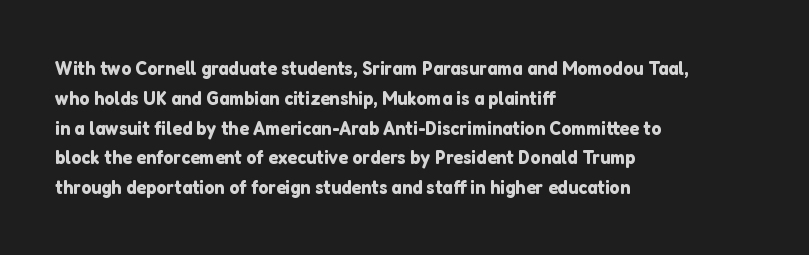
Notice how descenders clear the ascenders below comfortably — that's standard leading. In terms of letterspacing, this is plain default setting. Descender tails drop into unmarked territory. Layout note: lines flush left. The typography opts for an upright posture over an oblique one.
